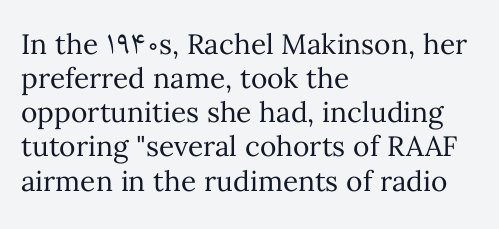
The image shows 28 px regular-weight type, upright; set left-aligned, line spacing 1.22x, normal letter spacing, not underlined; medium stroke contrast and a medium x-height.
